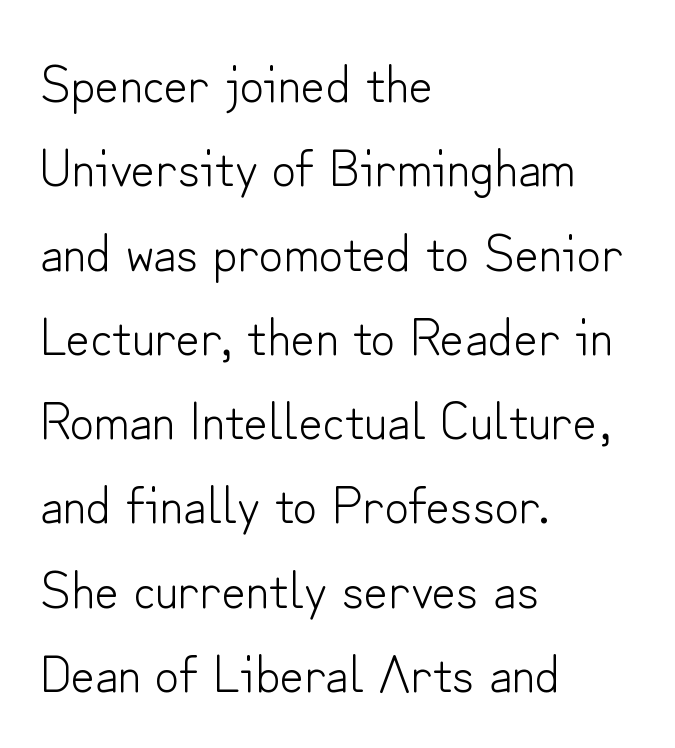
{"serif": "no", "italic": "no", "bold": "no", "weight": "light", "width": "normal", "stroke_contrast": "low", "x_height": "small", "monospaced": "no", "underline": "no", "align": "left", "line_spacing": "normal", "line_spacing_ratio": 1.59, "letter_spacing": "normal", "letter_spacing_em": 0.0, "glyph_px": 53}
